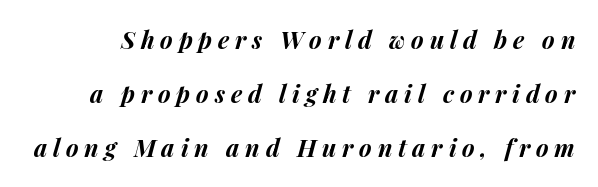
The image shows 24 px bold type, italic (leaning right); set loose line spacing (2.24x), unusually wide letter spacing (+0.24 em), not underlined.
